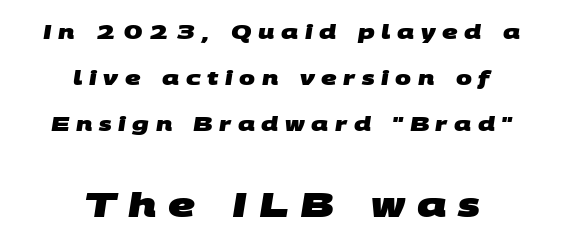
The space between consecutive lines is lavish. Stroke thickness is high; the sample reads as a true bold. Larger block? The one below; the one above is distinctly smaller. The characters display no serif detailing; their extremities are plain. Glyph-to-glyph distance is far greater than everyday printed text. Which margin do the lines hug? Neither — every line sits in the middle.
